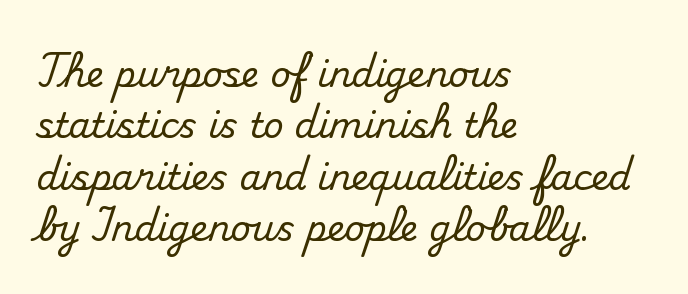
Q: Is the text italic (slanted)? A: Yes.
Q: Is the typeface a serif or a sans-serif typeface? A: Serif.
Q: Is the text underlined? A: No.
Q: How is the paragraph aligned? A: Left-aligned.
Q: Is the spacing between letters normal or unusually wide? A: Normal.
Q: Is the spacing between lines tight, normal or loose? A: Normal.
Q: Width (condensed, normal, or wide)? A: Normal.
Q: Stroke contrast? A: Medium.
Q: x-height? A: Small.
Q: Monospaced? A: No.
